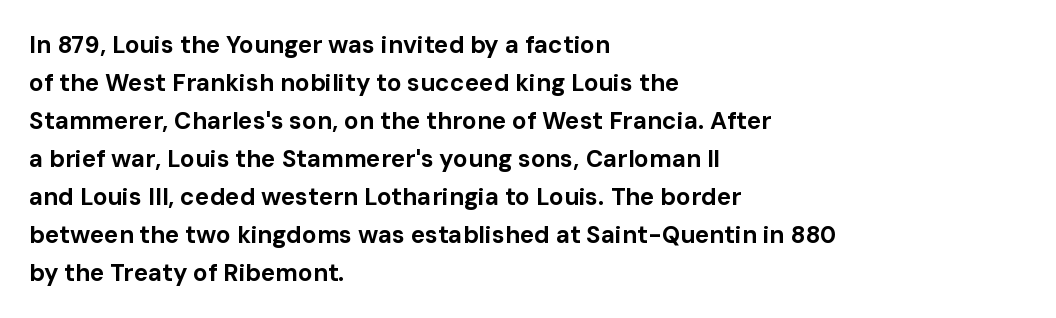
Q: Is the text bold? A: Yes.
Q: Is the text italic (slanted)? A: No, it is upright.
Q: Is the text underlined? A: No.
Q: How is the paragraph aligned? A: Left-aligned.
Q: Is the spacing between letters normal or unusually wide? A: Normal.
Q: Is the spacing between lines tight, normal or loose? A: Normal.
